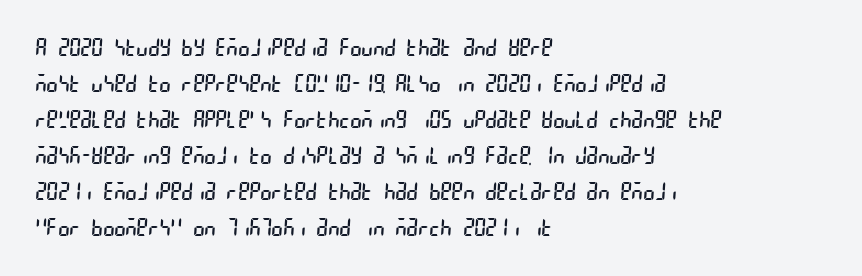
The image shows 24 px text type; set left-aligned, normal line spacing (1.5x), normal letter spacing, not underlined.
